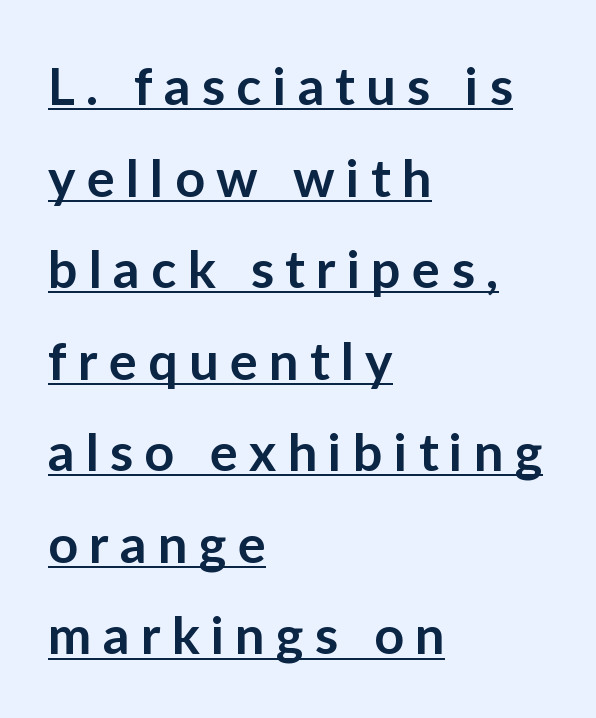
The image shows 52 px semibold sans-serif type, upright; set left-aligned, line spacing 1.76x, unusually wide letter spacing (+0.22 em), underlined; low stroke contrast and a medium x-height.
